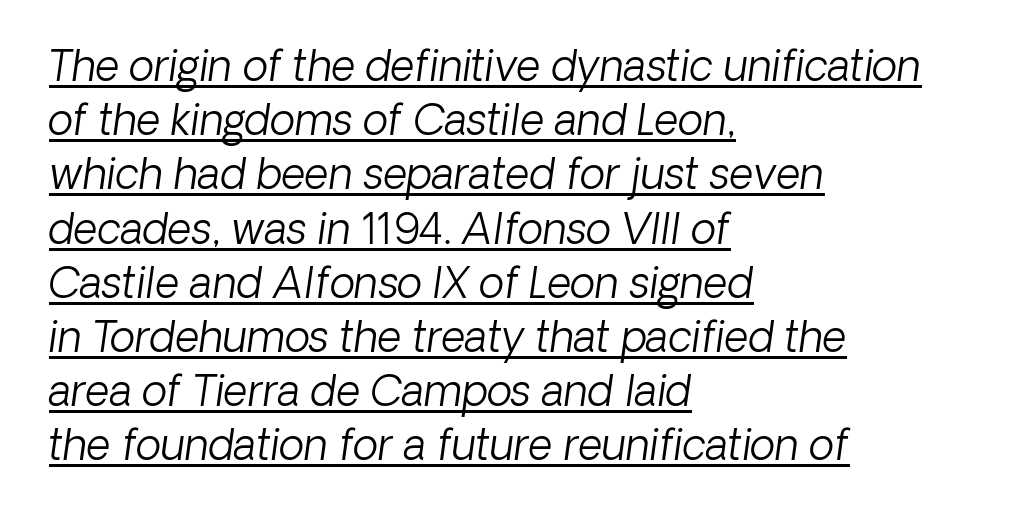
The image shows 42 px light sans-serif type; set left-aligned, normal line spacing (1.29x), normal letter spacing, underlined; low stroke contrast and a medium x-height.
